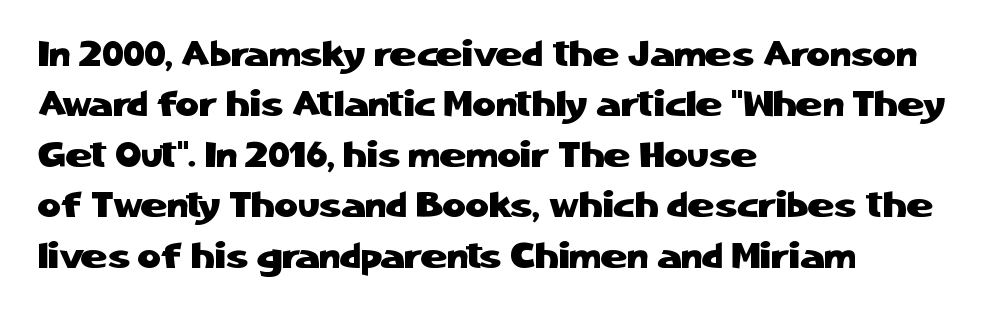
Q: Is the text italic (slanted)? A: No, it is upright.
Q: Is the typeface a serif or a sans-serif typeface? A: Sans-serif.
Q: Is the text underlined? A: No.
Q: How is the paragraph aligned? A: Left-aligned.
Q: Is the spacing between letters normal or unusually wide? A: Normal.
Q: Is the spacing between lines tight, normal or loose? A: Normal.
Q: Width (condensed, normal, or wide)? A: Normal.
Q: Stroke contrast? A: Low.
Q: x-height? A: Medium.
Q: Monospaced? A: No.
